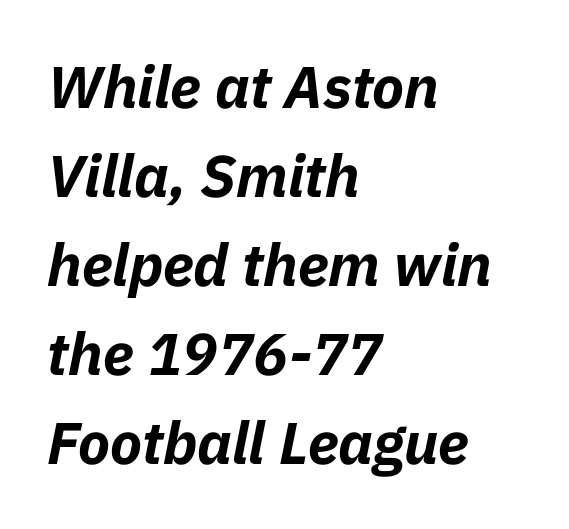
This rendering uses left alignment, leaving the right contour irregular. Summary of vertical rhythm: regular, with standard interline spacing. A bare baseline throughout the passage. Compared with typical body copy, the letter spacing here is the same. This is oblique type, the kind used for emphasis or titles. You could not count columns in this text — the font is proportionally spaced.
